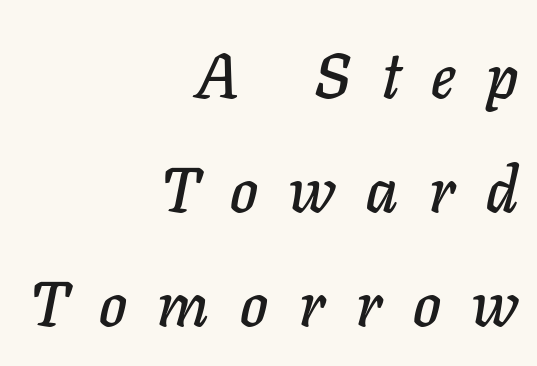
Q: Is the text italic (slanted)? A: Yes, it leans right by about 11 degrees.
Q: Is the text underlined? A: No.
Q: How is the paragraph aligned? A: Right-aligned.
Q: Is the spacing between letters normal or unusually wide? A: Unusually wide.
Q: Width (condensed, normal, or wide)? A: Normal.
Q: Stroke contrast? A: Low.
Q: x-height? A: Medium.
Q: Monospaced? A: No.
